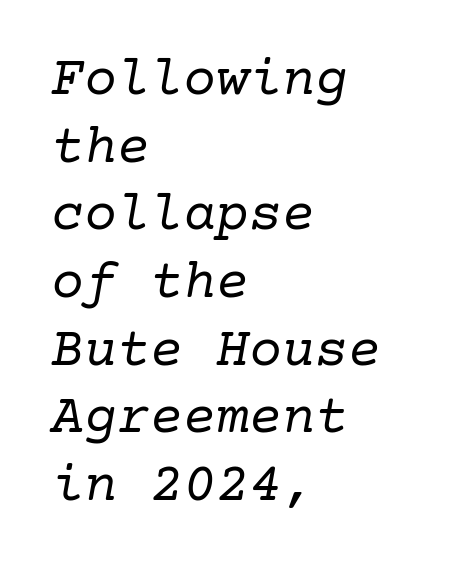
{"serif": "yes", "italic": "yes", "lean": "right", "slant_degrees": 10, "bold": "no", "weight": "regular", "width": "normal", "stroke_contrast": "low", "x_height": "medium", "underline": "no", "align": "left", "line_spacing_ratio": 1.23, "letter_spacing": "normal", "letter_spacing_em": 0.0, "glyph_px": 55}
